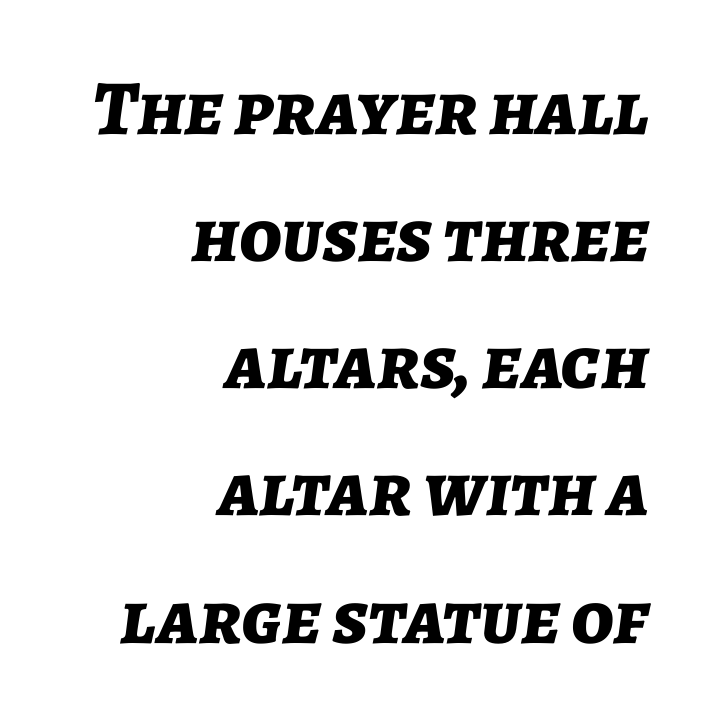
Each word holds together tightly as a unit, with standard inter-letter gaps. Bold? Absolutely — the strokes are thick and heavy. If you drew a line through each stem, it would be angled. Descenders are the only things crossing below the line. Baseline-to-baseline distance is the conventional proportion of letter height.
